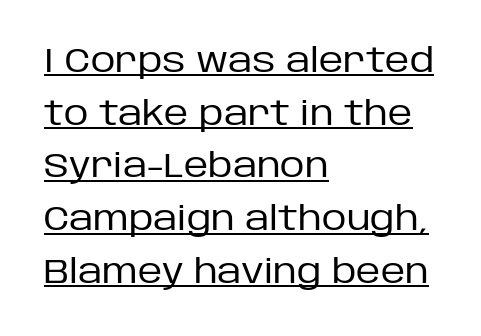
Every character sits straight up, as roman type does. Each line of the rendering has a horizontal stroke beneath the glyphs. A typesetter would call this proportional, since set widths differ per character. Observe the ordinary spacing: letters are neighbours, not strangers. The strokes are not fattened; the text isn't bold. Casual observation: everything's shoved over to the left.
